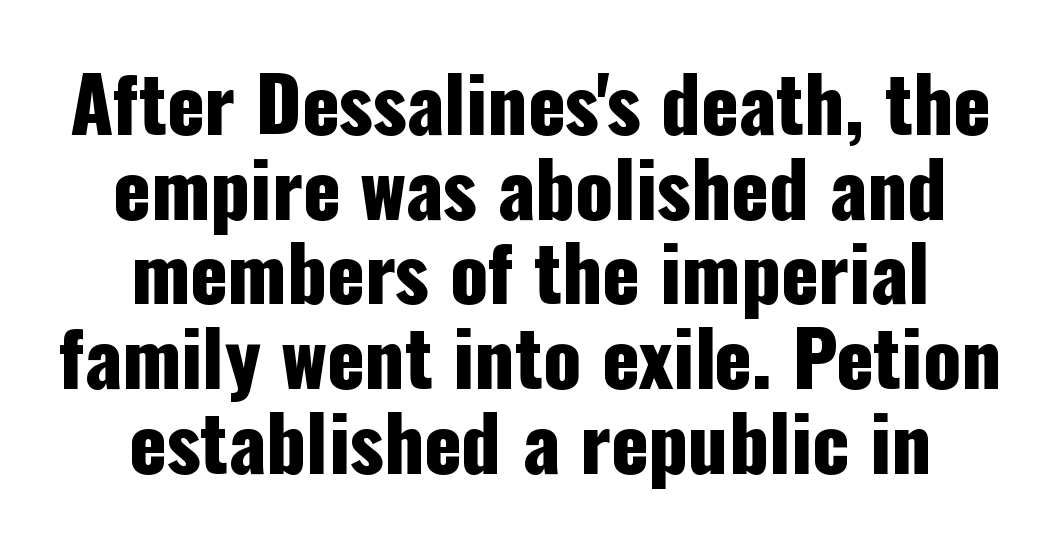
{"serif": "no", "italic": "no", "width": "condensed", "stroke_contrast": "low", "x_height": "medium", "monospaced": "no", "underline": "no", "align": "center", "line_spacing": "tight", "line_spacing_ratio": 1.1, "letter_spacing": "normal", "letter_spacing_em": 0.0, "glyph_px": 77}
